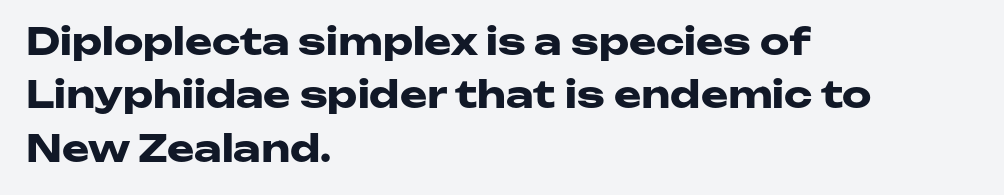
The image shows 37 px heavy, wide sans-serif type, upright; set left-aligned, normal line spacing (1.44x), normal letter spacing, not underlined; low stroke contrast and a medium x-height.
